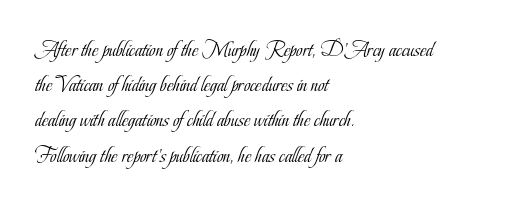
A quiet, ordinary-to-light weight characterises the typeface. Default kerning and tracking; the words read as compact shapes. These lines stack with their left ends in a neat column. The leading is moderate, giving the passage an even texture.
